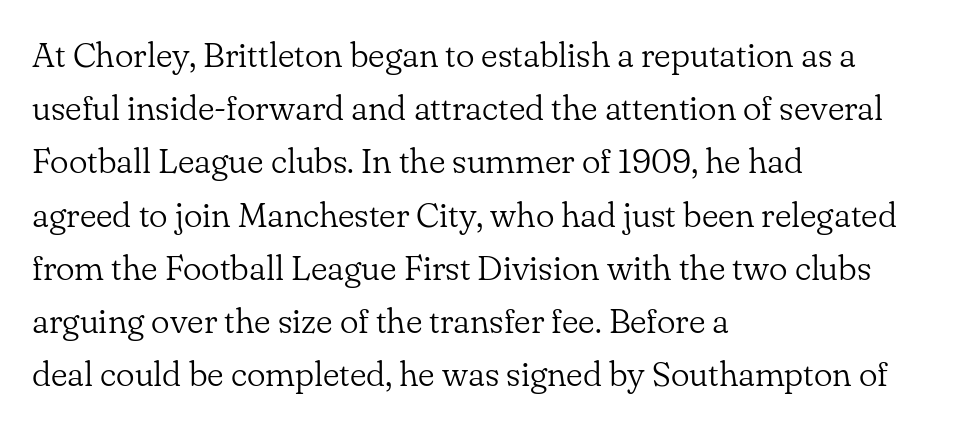
{"serif": "yes", "italic": "no", "bold": "no", "weight": "light", "width": "normal", "stroke_contrast": "low", "x_height": "small", "monospaced": "no", "underline": "no", "align": "left", "line_spacing": "normal", "line_spacing_ratio": 1.52, "letter_spacing": "normal", "letter_spacing_em": 0.0, "glyph_px": 35}
